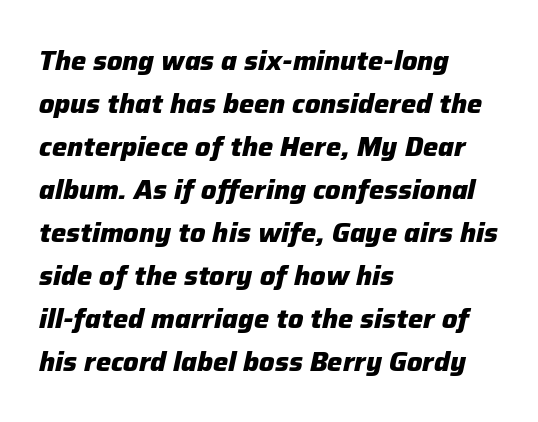
The lettering tilts uniformly, giving the passage an italic look. Students, note that the glyphs here touch the page at normal intervals. The line-height multiplier appears to be the usual default. The paragraph shown leans on its left margin. Thick stems and heavy bowls — unmistakably bold.
